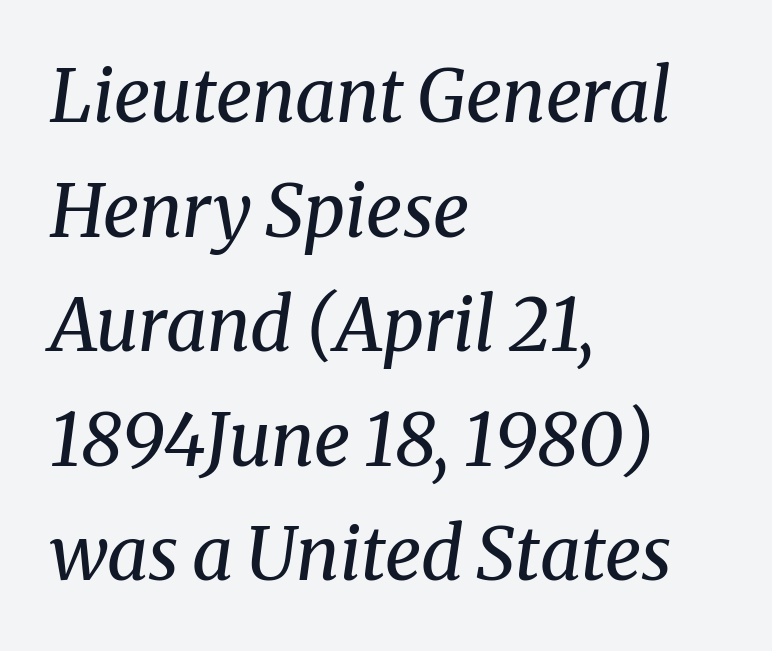
{"serif": "yes", "italic": "yes", "lean": "right", "slant_degrees": 8, "bold": "no", "weight": "regular", "width": "normal", "stroke_contrast": "medium", "x_height": "medium", "monospaced": "no", "underline": "no", "align": "left", "line_spacing": "normal", "line_spacing_ratio": 1.57, "letter_spacing": "normal", "letter_spacing_em": 0.0, "glyph_px": 73}
